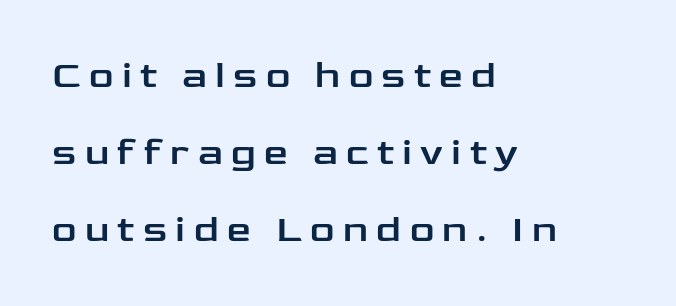
The image shows 38 px wide sans-serif type, upright; set left-aligned, loose line spacing (2.03x), unusually wide letter spacing (+0.22 em), not underlined; low stroke contrast and a medium x-height.
